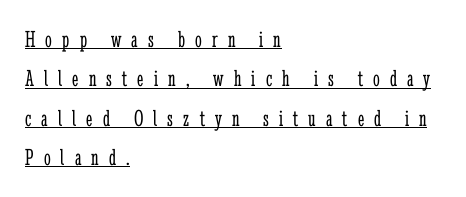
{"italic": "no", "bold": "no", "underline": "yes", "align": "left", "line_spacing": "normal", "line_spacing_ratio": 1.64, "letter_spacing": "wide", "letter_spacing_em": 0.42, "glyph_px": 24}
